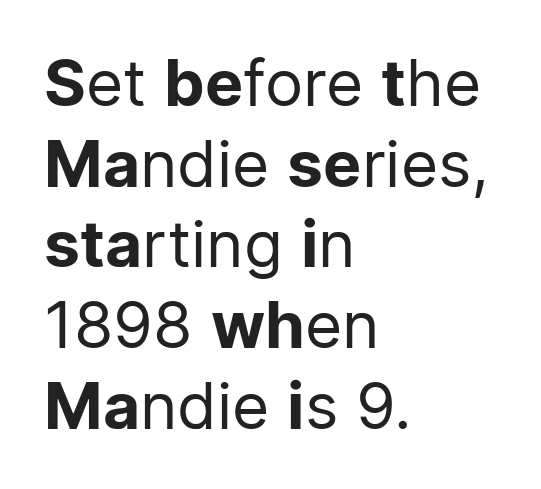
{"serif": "no", "italic": "no", "bold": "no", "weight": "regular", "width": "normal", "stroke_contrast": "low", "x_height": "medium", "monospaced": "no", "underline": "no", "align": "left", "line_spacing": "normal", "line_spacing_ratio": 1.26, "letter_spacing": "normal", "letter_spacing_em": 0.0, "glyph_px": 64}
